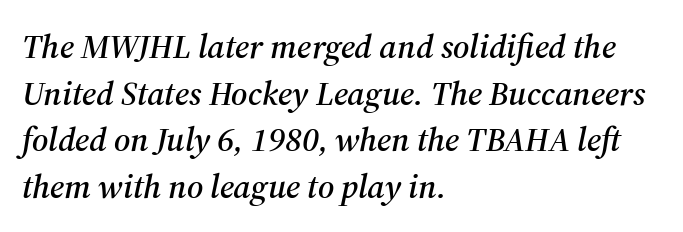
The image shows 34 px serif type, italic (leaning right); set left-aligned, normal line spacing (1.37x), normal letter spacing, not underlined; medium stroke contrast and a medium x-height.
